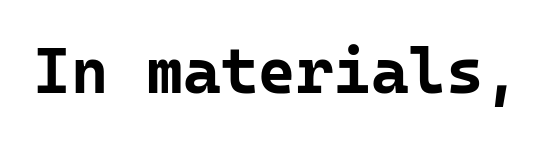
The image shows 64 px bold sans-serif type, upright, monospaced; set normal letter spacing, not underlined; low stroke contrast and a medium x-height.
